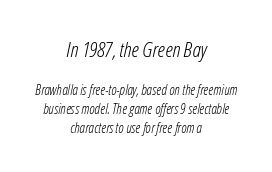
The image shows 21 px text type, italic (leaning right); set centered, normal line spacing (1.37x), normal letter spacing, not underlined; the first (top) block is 1.5x larger.
